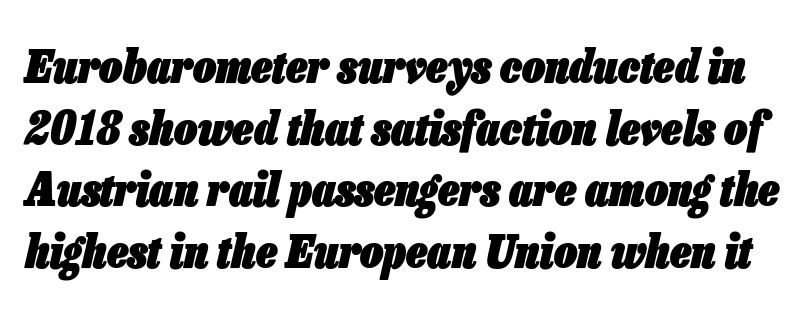
Q: Is the text bold? A: Yes.
Q: Is the text italic (slanted)? A: Yes, it leans right by about 13 degrees.
Q: Is the text underlined? A: No.
Q: Is the spacing between letters normal or unusually wide? A: Normal.
Q: Is the spacing between lines tight, normal or loose? A: Normal.
Q: Width (condensed, normal, or wide)? A: Condensed.
Q: Stroke contrast? A: Low.
Q: x-height? A: Medium.
Q: Monospaced? A: No.
